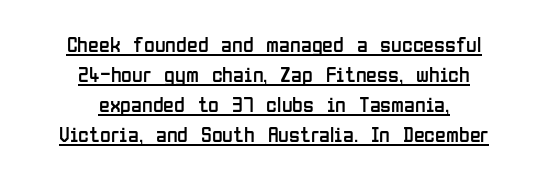
{"italic": "no", "bold": "no", "underline": "yes", "align": "center", "line_spacing": "normal", "line_spacing_ratio": 1.36, "letter_spacing": "normal", "letter_spacing_em": 0.0, "glyph_px": 22}
